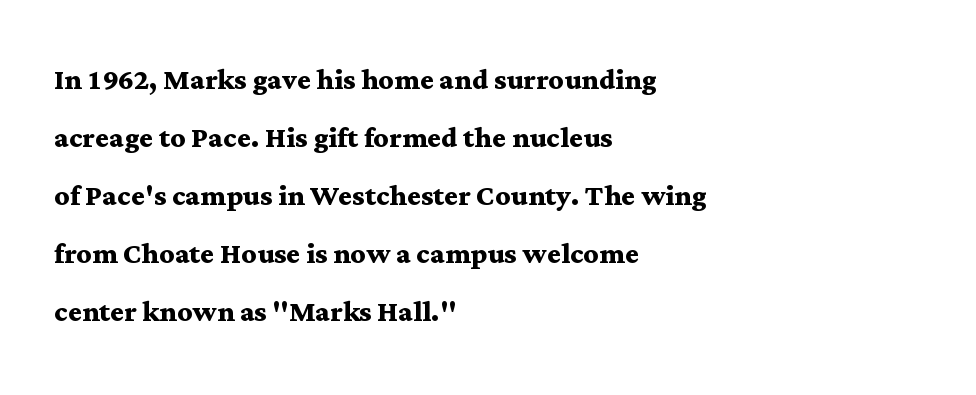
The image shows 37 px semibold, wide serif type, upright; set left-aligned, normal line spacing (1.57x), normal letter spacing, not underlined; medium stroke contrast and a medium x-height.
